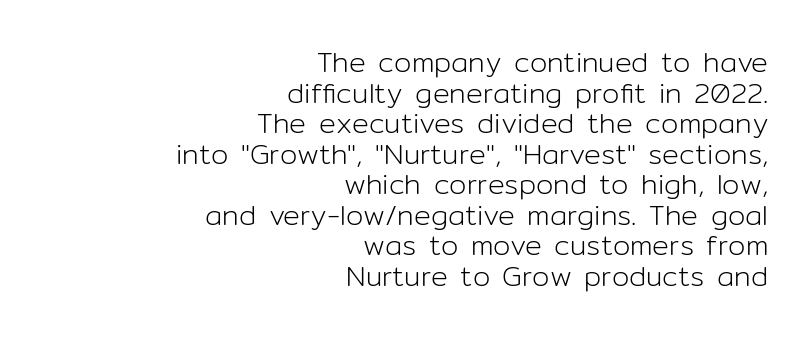
The image shows 28 px light sans-serif type, upright; set right-aligned, tight line spacing (1.09x), normal letter spacing, not underlined; low stroke contrast and a medium x-height.
